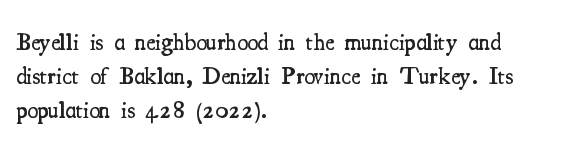
Bold? Not quite — semibold, heavier than regular but stopping short. Caption: standard tracking, unaltered. The setting favours the left margin, as ordinary paragraphs usually do. Leading matches the norm, producing a regular column. If you drew a line through each stem, it would be perfectly vertical. Bare-footed words on every line.
